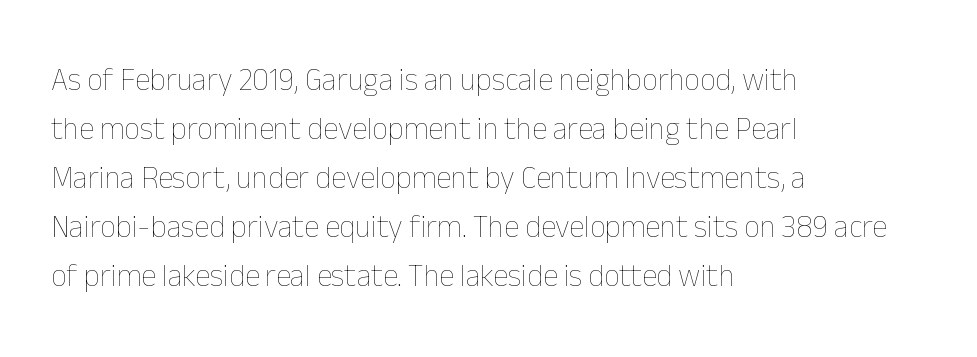
The image shows 31 px thin type, upright; set left-aligned, normal line spacing (1.58x), normal letter spacing, not underlined; low stroke contrast and a medium x-height.
